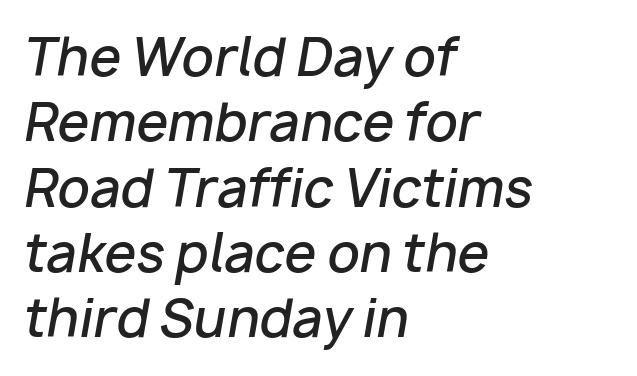
Q: Is the text bold? A: Semi-bold.
Q: Is the text italic (slanted)? A: Yes, it leans right by about 10 degrees.
Q: Is the text underlined? A: No.
Q: How is the paragraph aligned? A: Left-aligned.
Q: Is the spacing between letters normal or unusually wide? A: Normal.
Q: Is the spacing between lines tight, normal or loose? A: Normal.
Q: Width (condensed, normal, or wide)? A: Normal.
Q: Stroke contrast? A: Low.
Q: x-height? A: Medium.
Q: Monospaced? A: No.
